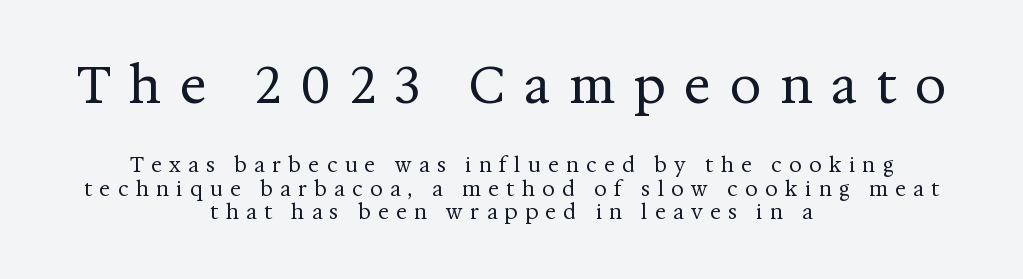
{"serif": "yes", "italic": "no", "bold": "no", "weight": "regular", "width": "normal", "stroke_contrast": "medium", "x_height": "medium", "monospaced": "no", "underline": "no", "align": "center", "line_spacing_ratio": 1.18, "letter_spacing": "wide", "letter_spacing_em": 0.37, "larger_block": "first", "size_ratio": 2.5, "glyph_px": 50}
